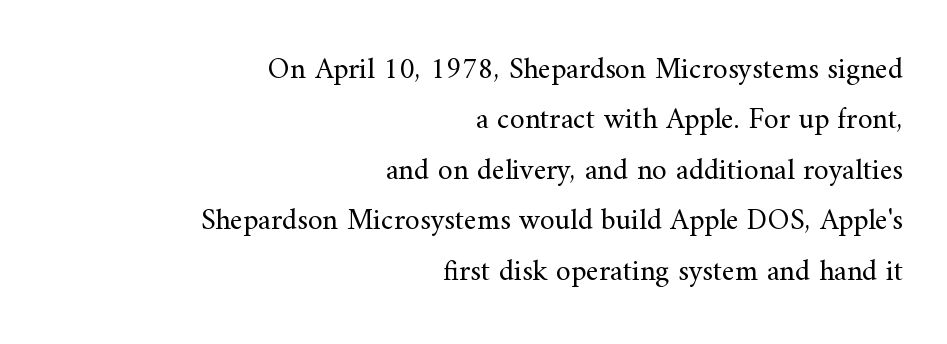
Posture: upright roman. The typeface has the unassuming heft of standard copy or less. Horizontal alignment here is rightward, an uncommon choice for prose. Do the characters align in a grid? No, the font is proportional.
